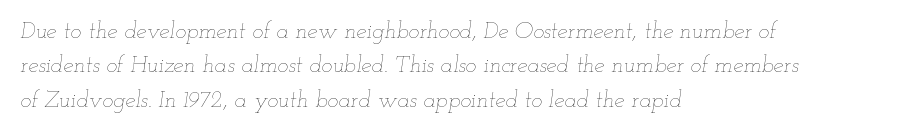
This sample keeps an unexceptional amount of space between lines. The passage shown is not bold in any degree. If you drew a ruler down the left edge, every line would touch it. Glance below the letters and you will spot only blank space.
